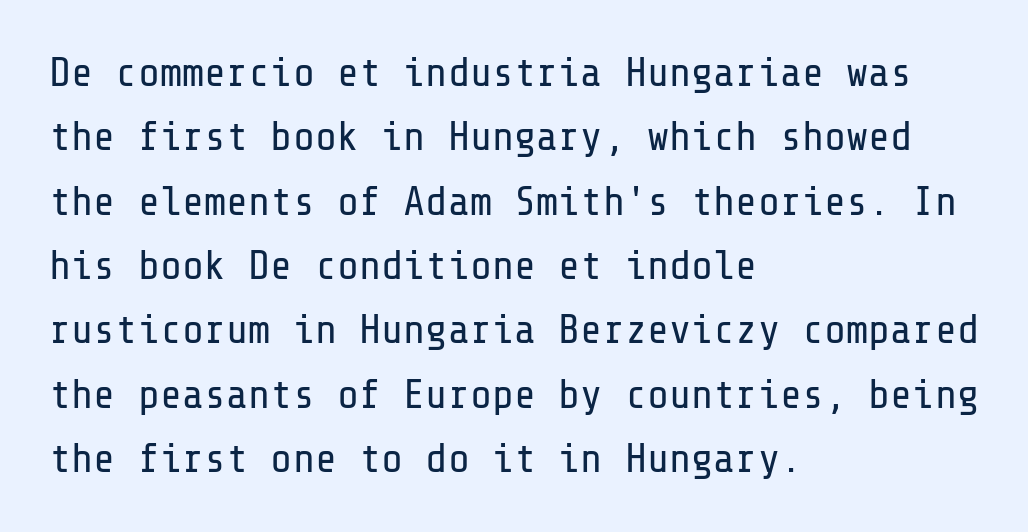
The image shows 41 px regular-weight sans-serif type, upright; set left-aligned, normal line spacing (1.57x), normal letter spacing, not underlined; low stroke contrast and a medium x-height.
